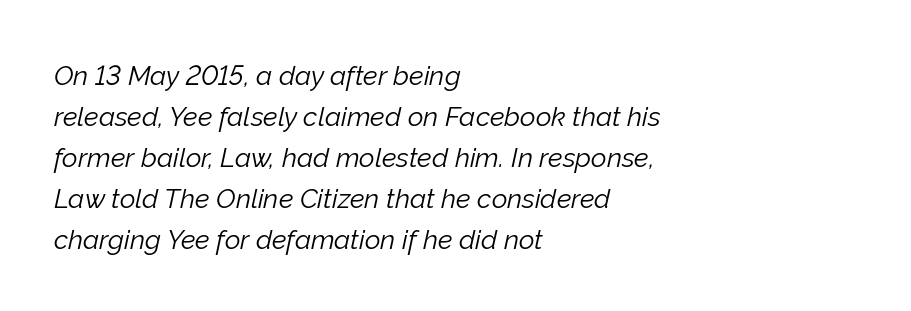
Leading matches the norm, producing a regular column. Compared with typical body copy, the letter spacing here is the same. When letters slant like this, we call the style italic. Honestly, there is no underline to notice here at all. The face looks like a standard text weight, possibly lighter. The paragraph has a hard left edge and a soft right edge.
